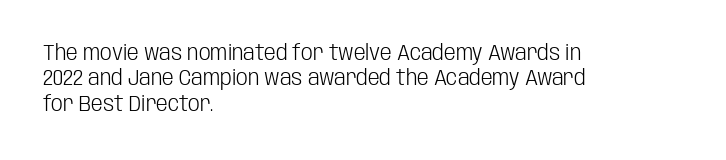
{"italic": "no", "bold": "no", "underline": "no", "align": "left", "line_spacing_ratio": 1.21, "letter_spacing": "normal", "letter_spacing_em": 0.0, "glyph_px": 21}
